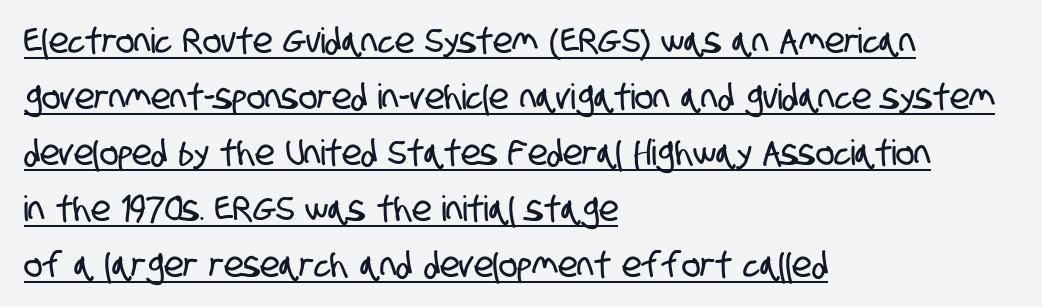
The image shows 35 px condensed sans-serif type; set left-aligned, normal line spacing (1.6x), normal letter spacing, underlined; low stroke contrast and a large x-height.
